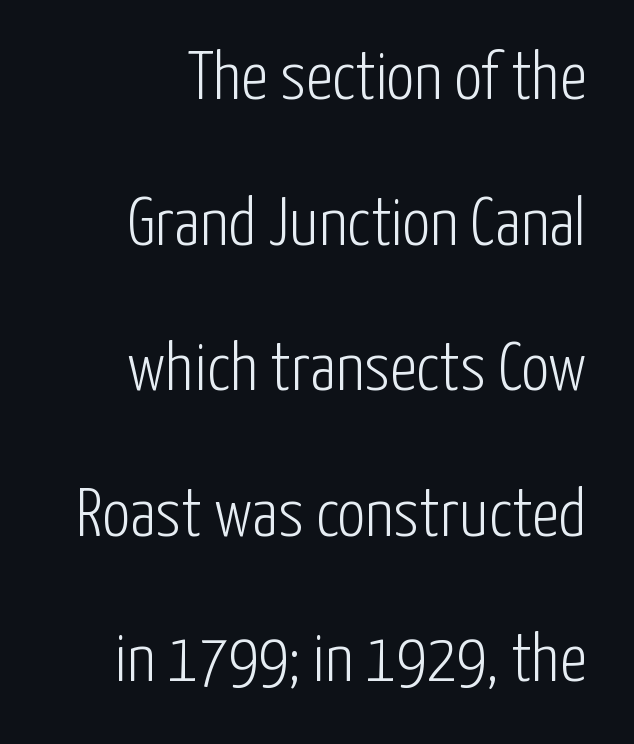
{"serif": "no", "italic": "no", "bold": "no", "weight": "light", "width": "condensed", "stroke_contrast": "low", "x_height": "medium", "monospaced": "no", "underline": "no", "line_spacing": "loose", "line_spacing_ratio": 2.11, "letter_spacing": "normal", "letter_spacing_em": 0.0, "glyph_px": 69}
